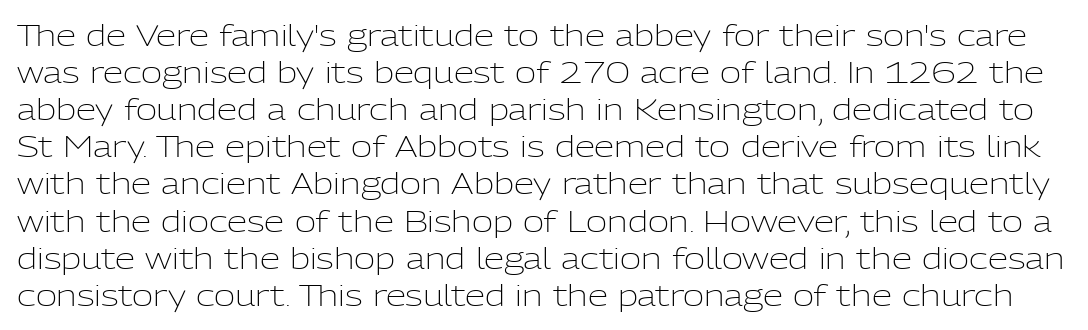
{"serif": "no", "italic": "no", "bold": "no", "weight": "light", "width": "normal", "stroke_contrast": "low", "x_height": "medium", "monospaced": "no", "underline": "no", "line_spacing": "normal", "line_spacing_ratio": 1.28, "letter_spacing": "normal", "letter_spacing_em": 0.0, "glyph_px": 29}
